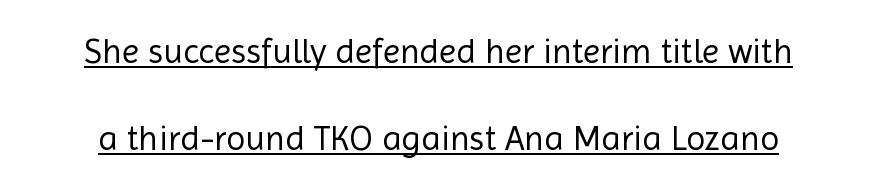
Vertically, the passage feels expansive, rows floating well apart. Unbolded letterforms with no extra heft. Tall strokes in this sample are plumb rather than angled. Observe the absence of serifs on each vertical stroke in this sample. The rendering uses the underline text-decoration. Note the varied advance widths — an 'i' is clearly narrower than an 'm'.
